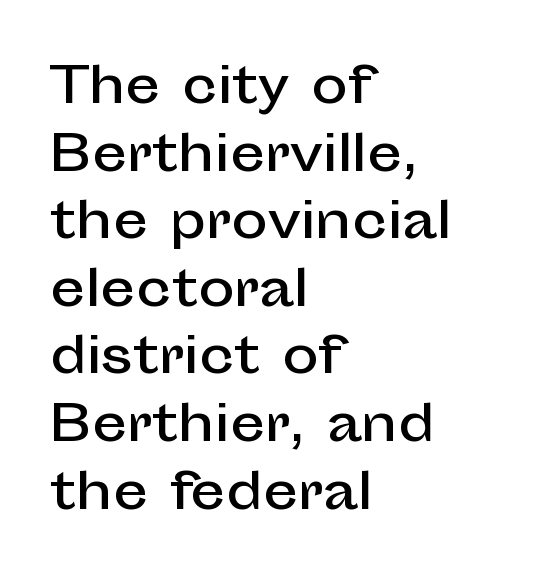
The image shows 49 px sans-serif type, upright; set left-aligned, normal line spacing (1.38x), normal letter spacing, not underlined; low stroke contrast and a medium x-height.
